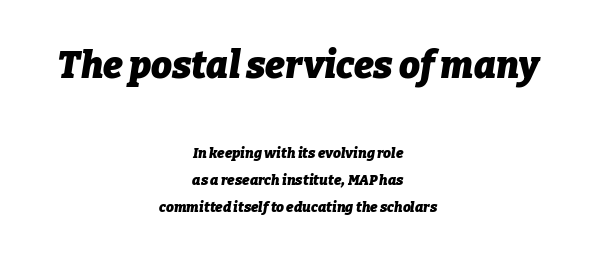
The image shows 37 px heavy type, italic (leaning right); set centered, loose line spacing (1.93x), normal letter spacing, not underlined; the first (top) block is 2.64x larger; low stroke contrast and a medium x-height.
